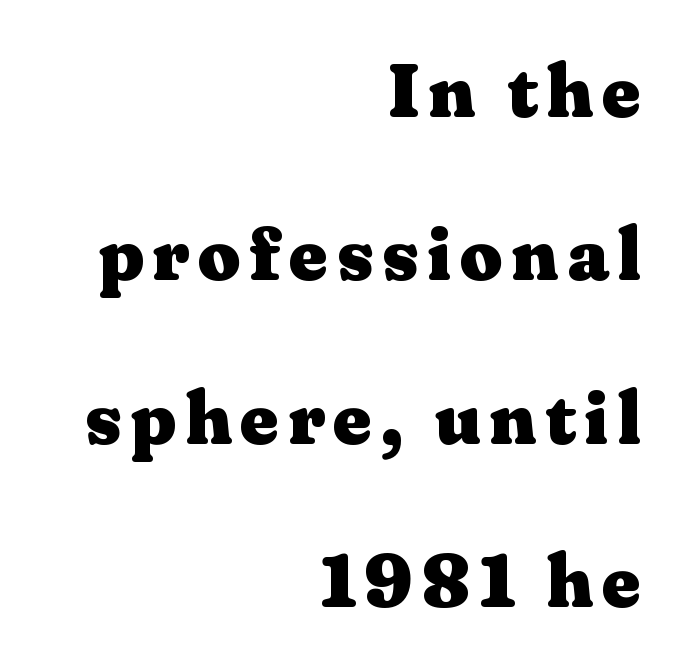
{"serif": "yes", "italic": "no", "bold": "yes", "weight": "heavy", "width": "wide", "stroke_contrast": "medium", "x_height": "medium", "monospaced": "no", "underline": "no", "align": "right", "line_spacing": "loose", "line_spacing_ratio": 2.18, "glyph_px": 75}
